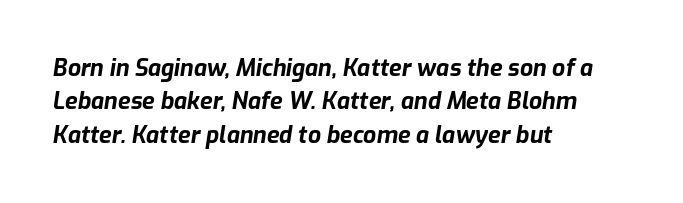
Words float on clear page, feet unadorned. Honestly, the letter spacing is just normal — you wouldn't notice it. Each new line begins a customary step beneath the previous one. The sample has been set heavy, in full bold. Does the copy run flush right? No — it runs flush left.
